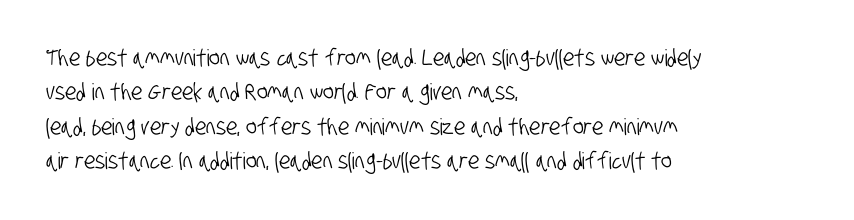
Q: Is the text underlined? A: No.
Q: How is the paragraph aligned? A: Left-aligned.
Q: Is the spacing between letters normal or unusually wide? A: Normal.
Q: Is the spacing between lines tight, normal or loose? A: Normal.
